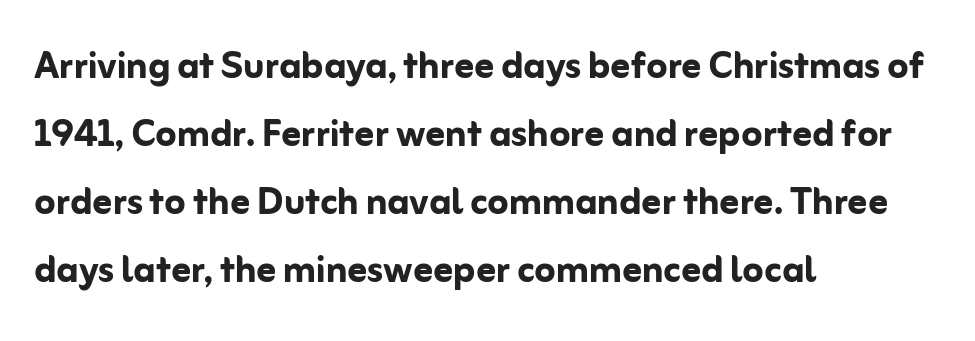
{"serif": "no", "italic": "no", "bold": "yes", "weight": "semibold", "width": "normal", "stroke_contrast": "low", "x_height": "medium", "monospaced": "no", "underline": "no", "align": "left", "line_spacing": "normal", "line_spacing_ratio": 1.42, "letter_spacing": "normal", "letter_spacing_em": 0.0, "glyph_px": 48}
